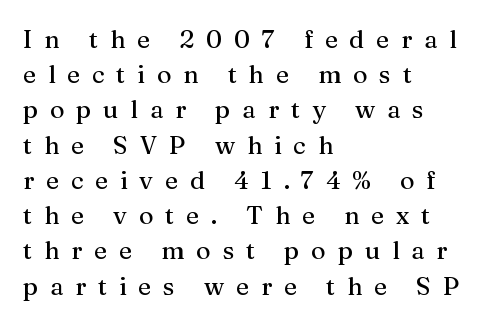
Q: Is the text italic (slanted)? A: No, it is upright.
Q: Is the text underlined? A: No.
Q: How is the paragraph aligned? A: Left-aligned.
Q: Is the spacing between letters normal or unusually wide? A: Unusually wide.
Q: Is the spacing between lines tight, normal or loose? A: Normal.
